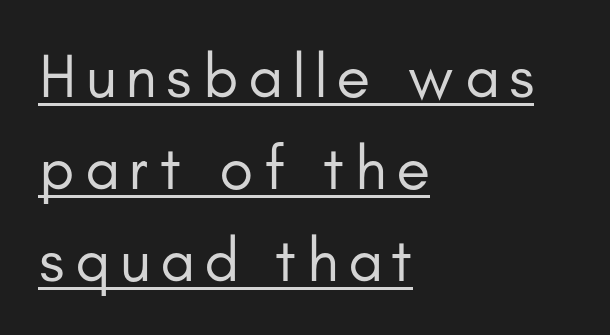
Q: Is the text bold? A: No.
Q: Is the text italic (slanted)? A: No, it is upright.
Q: Is the typeface a serif or a sans-serif typeface? A: Sans-serif.
Q: Is the text underlined? A: Yes.
Q: How is the paragraph aligned? A: Left-aligned.
Q: Is the spacing between lines tight, normal or loose? A: Normal.
Q: Width (condensed, normal, or wide)? A: Normal.
Q: Stroke contrast? A: Low.
Q: x-height? A: Small.
Q: Monospaced? A: No.
